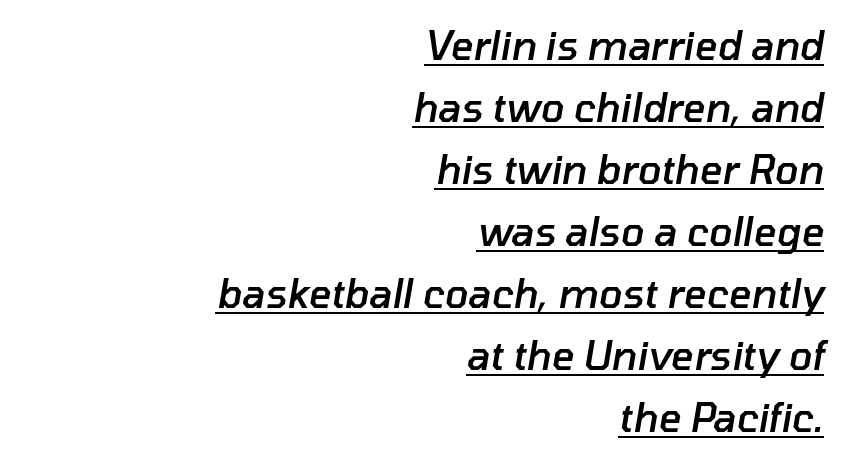
Q: Is the text bold? A: Semi-bold.
Q: Is the text italic (slanted)? A: Yes, it leans right by about 10 degrees.
Q: Is the text underlined? A: Yes.
Q: How is the paragraph aligned? A: Right-aligned.
Q: Is the spacing between letters normal or unusually wide? A: Normal.
Q: Is the spacing between lines tight, normal or loose? A: Normal.
Q: Width (condensed, normal, or wide)? A: Normal.
Q: Stroke contrast? A: Low.
Q: x-height? A: Medium.
Q: Monospaced? A: No.
